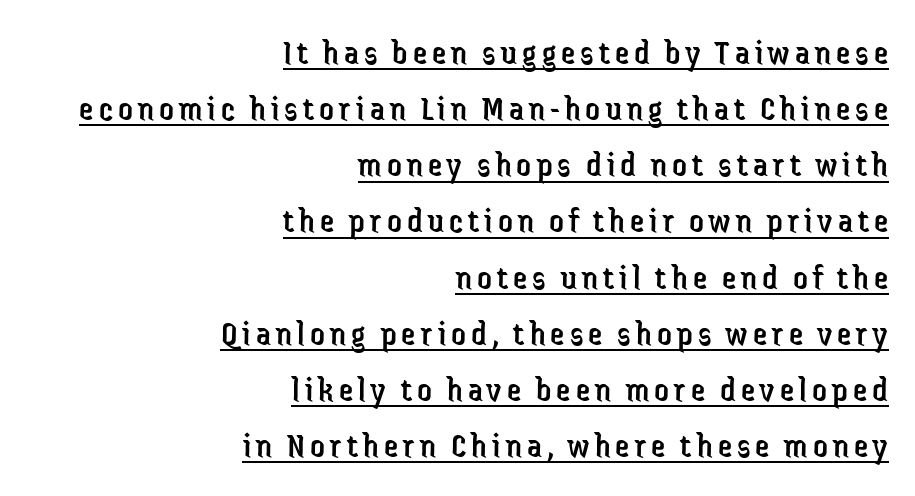
{"serif": "no", "italic": "no", "bold": "no", "weight": "regular", "width": "condensed", "stroke_contrast": "low", "x_height": "medium", "monospaced": "no", "underline": "yes", "align": "right", "line_spacing": "normal", "line_spacing_ratio": 1.56, "glyph_px": 36}
